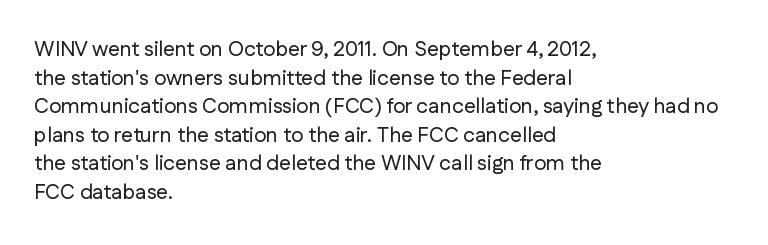
The rendering keeps characters at their native spacing. Does the lettering tilt? It doesn't — this is upright. Descender tails drop into unmarked territory. The lines sit at an ordinary, default distance from one another. One-word summary of the alignment: left.
